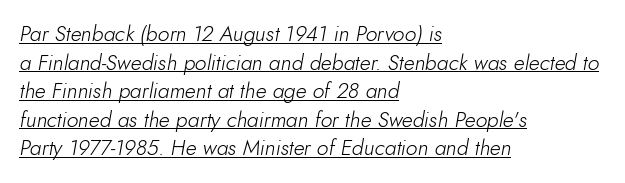
{"italic": "yes", "lean": "right", "slant_degrees": 10, "bold": "no", "underline": "yes", "align": "left", "line_spacing": "normal", "line_spacing_ratio": 1.36, "letter_spacing": "normal", "letter_spacing_em": 0.0, "glyph_px": 21}
